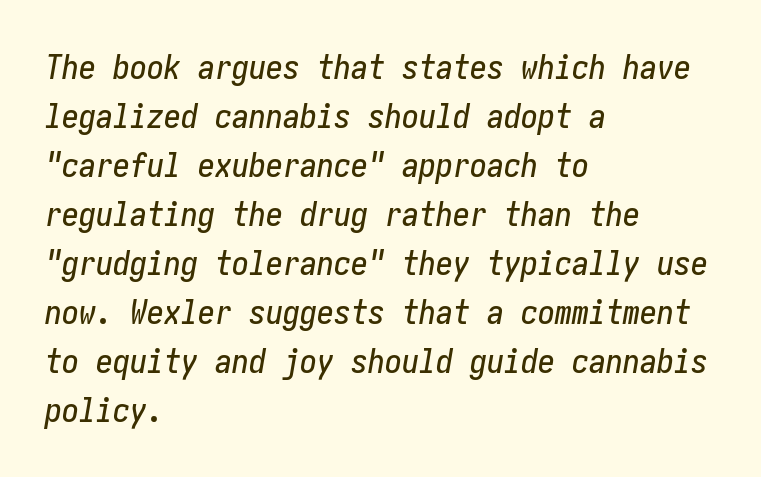
Q: Is the text italic (slanted)? A: Yes, it leans right by about 10 degrees.
Q: Is the text underlined? A: No.
Q: How is the paragraph aligned? A: Left-aligned.
Q: Is the spacing between letters normal or unusually wide? A: Normal.
Q: Is the spacing between lines tight, normal or loose? A: Normal.
Q: Width (condensed, normal, or wide)? A: Condensed.
Q: Stroke contrast? A: Low.
Q: x-height? A: Medium.
